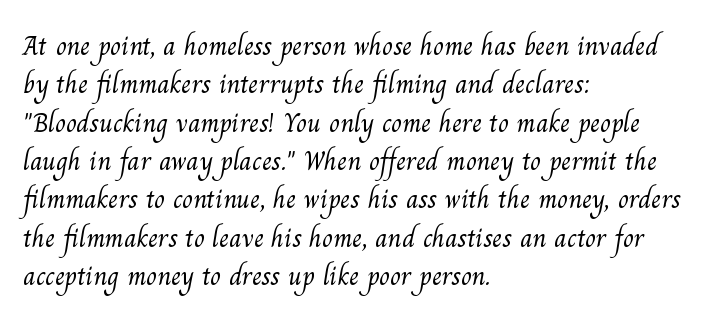
{"serif": "yes", "bold": "no", "weight": "light", "width": "normal", "stroke_contrast": "medium", "x_height": "small", "monospaced": "no", "underline": "no", "align": "left", "line_spacing": "normal", "line_spacing_ratio": 1.37, "letter_spacing": "normal", "letter_spacing_em": 0.0, "glyph_px": 28}
